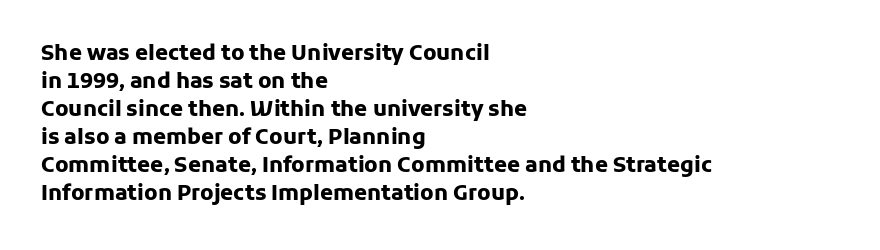
{"italic": "no", "bold": "yes", "underline": "no", "align": "left", "line_spacing": "normal", "line_spacing_ratio": 1.33, "letter_spacing": "normal", "letter_spacing_em": 0.0, "glyph_px": 21}
